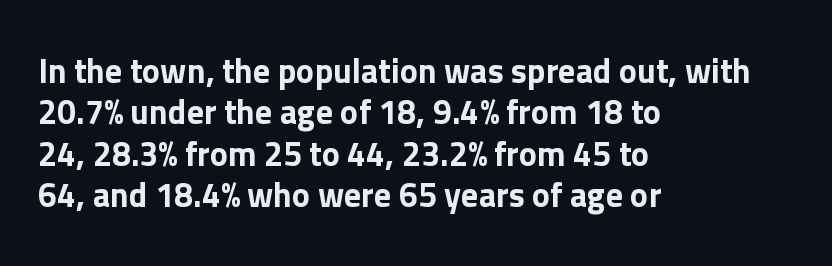
Q: Is the text italic (slanted)? A: No, it is upright.
Q: Is the typeface a serif or a sans-serif typeface? A: Sans-serif.
Q: Is the text underlined? A: No.
Q: How is the paragraph aligned? A: Left-aligned.
Q: Is the spacing between letters normal or unusually wide? A: Normal.
Q: Width (condensed, normal, or wide)? A: Normal.
Q: Stroke contrast? A: Low.
Q: x-height? A: Medium.
Q: Monospaced? A: No.
